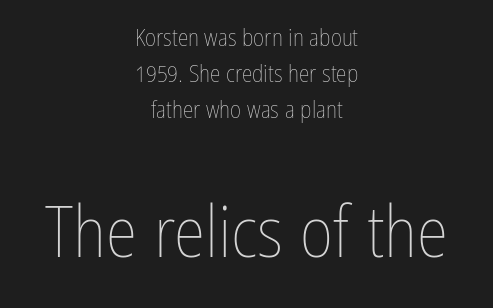
Q: Is the text bold? A: No.
Q: Is the text italic (slanted)? A: No, it is upright.
Q: Is the text underlined? A: No.
Q: How is the paragraph aligned? A: Centered.
Q: Is the spacing between letters normal or unusually wide? A: Normal.
Q: Is the spacing between lines tight, normal or loose? A: Normal.
Q: Which block of text is set in a larger size, the first (top) or the second (bottom)? A: The second (bottom) one.
Q: Width (condensed, normal, or wide)? A: Condensed.
Q: Stroke contrast? A: Low.
Q: x-height? A: Medium.
Q: Monospaced? A: No.
